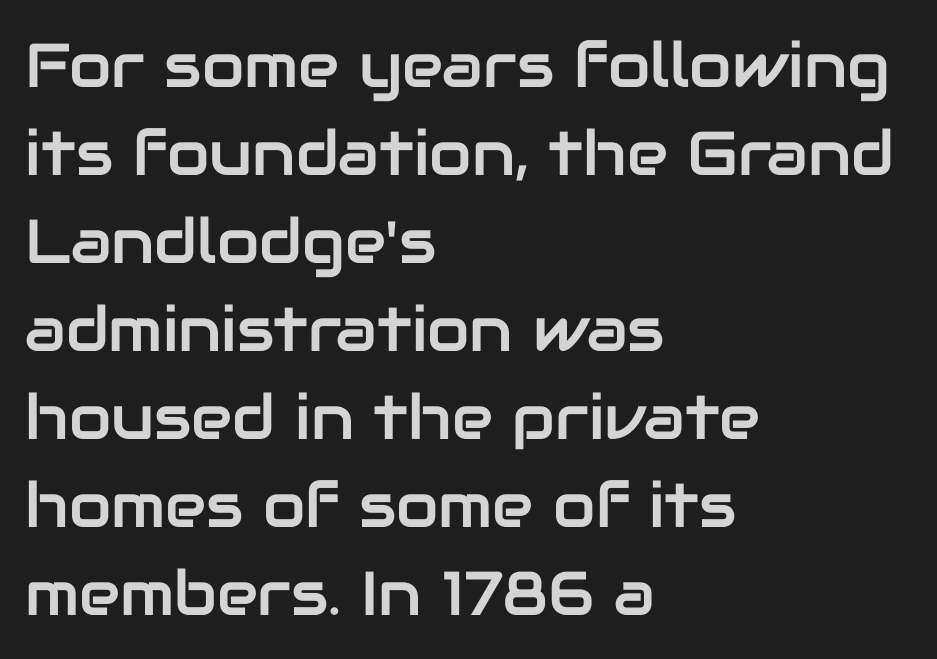
The image shows 62 px sans-serif type, upright; set left-aligned, normal line spacing (1.42x), normal letter spacing, not underlined; low stroke contrast and a medium x-height.
